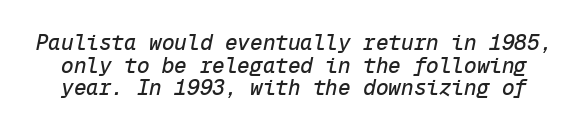
The type is set solid horizontally, with unmodified tracking. No word sits above an underline. The axis of the letterforms is tilted away from vertical. One glance says dense: line gaps are narrower than usual.
